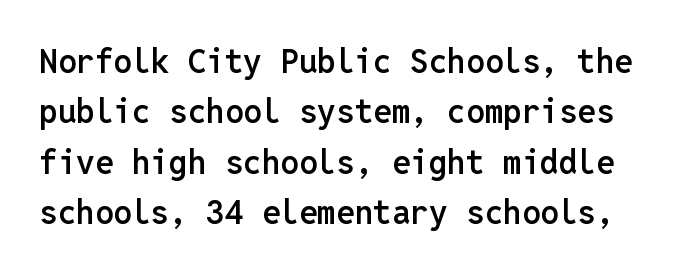
Strokes here are thickened, but only to semibold level. The vertical gap from one line to the next is medium. Is there any slant? The stems are plumb. Spacing verdict: monospaced, one width for all characters.
